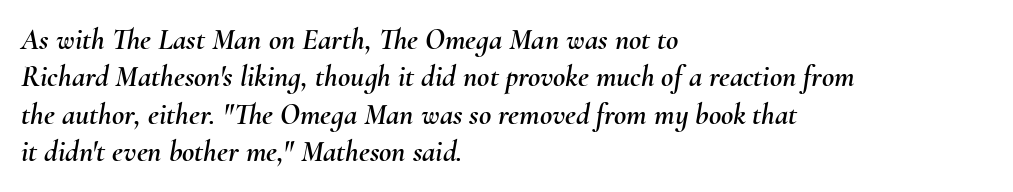
The image shows 30 px text type, italic (leaning right); set left-aligned, normal line spacing (1.25x), normal letter spacing, not underlined; medium stroke contrast and a small x-height.
